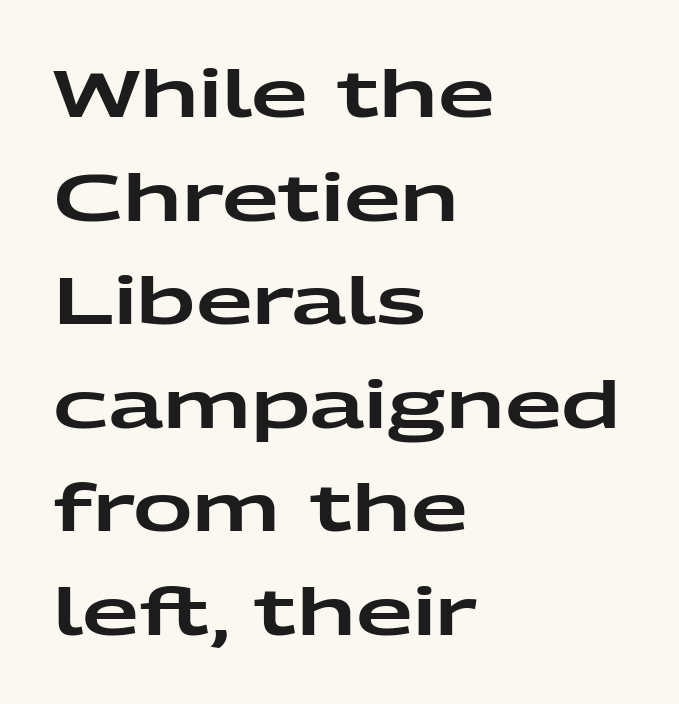
{"serif": "no", "italic": "no", "width": "wide", "stroke_contrast": "low", "x_height": "medium", "monospaced": "no", "underline": "no", "align": "left", "line_spacing": "normal", "line_spacing_ratio": 1.57, "letter_spacing": "normal", "letter_spacing_em": 0.0, "glyph_px": 66}
